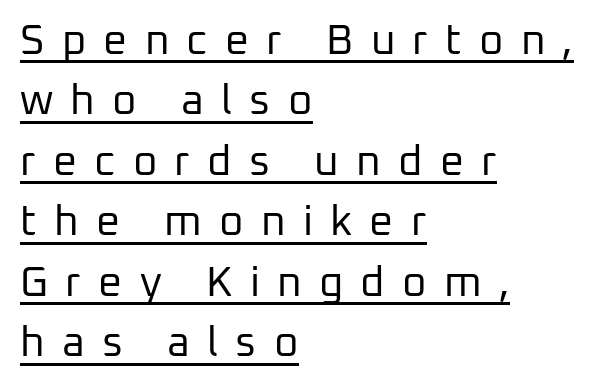
{"serif": "no", "italic": "no", "bold": "no", "weight": "regular", "width": "normal", "stroke_contrast": "low", "x_height": "medium", "monospaced": "no", "underline": "yes", "align": "left", "line_spacing": "normal", "line_spacing_ratio": 1.44, "letter_spacing": "wide", "letter_spacing_em": 0.41, "glyph_px": 42}
